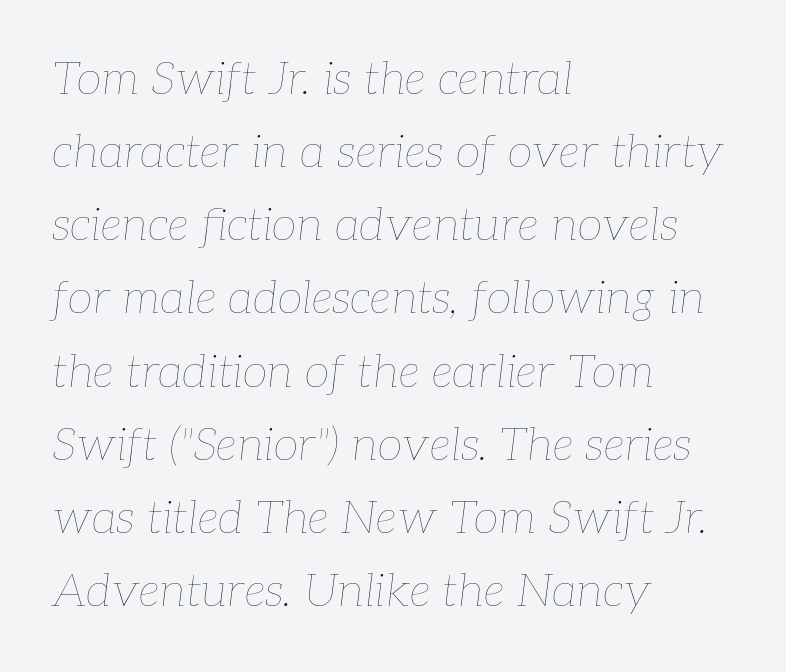
{"italic": "yes", "lean": "right", "slant_degrees": 7, "bold": "no", "weight": "thin", "width": "normal", "stroke_contrast": "low", "x_height": "medium", "monospaced": "no", "underline": "no", "align": "left", "line_spacing": "normal", "line_spacing_ratio": 1.59, "letter_spacing": "normal", "letter_spacing_em": 0.0, "glyph_px": 46}
